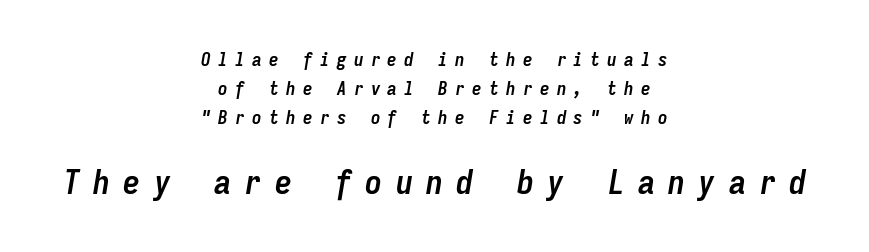
{"italic": "yes", "lean": "right", "slant_degrees": 9, "bold": "yes", "weight": "semibold", "width": "condensed", "stroke_contrast": "low", "x_height": "medium", "monospaced": "yes", "underline": "no", "align": "center", "line_spacing": "normal", "line_spacing_ratio": 1.53, "letter_spacing": "wide", "letter_spacing_em": 0.39, "larger_block": "second", "size_ratio": 1.79, "glyph_px": 34}
